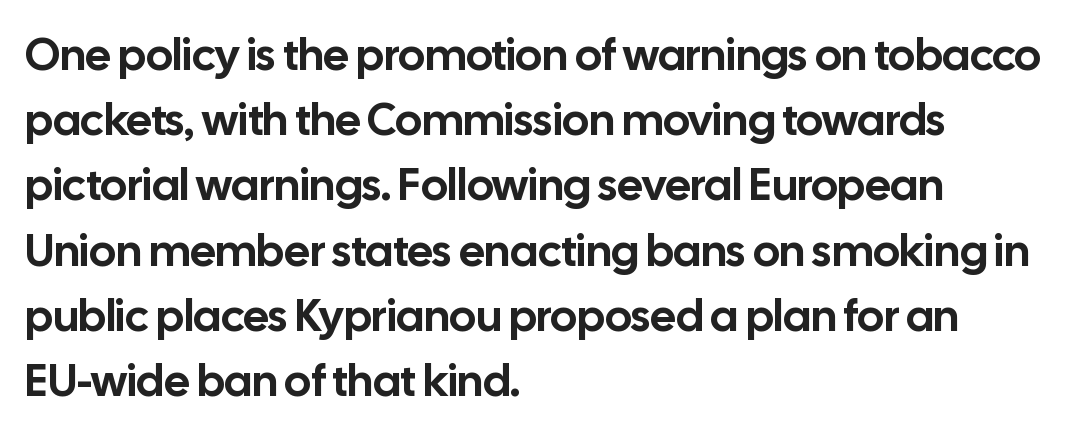
{"serif": "no", "italic": "no", "width": "normal", "stroke_contrast": "low", "x_height": "medium", "monospaced": "no", "underline": "no", "align": "left", "line_spacing": "normal", "line_spacing_ratio": 1.45, "letter_spacing": "normal", "letter_spacing_em": 0.0, "glyph_px": 45}
